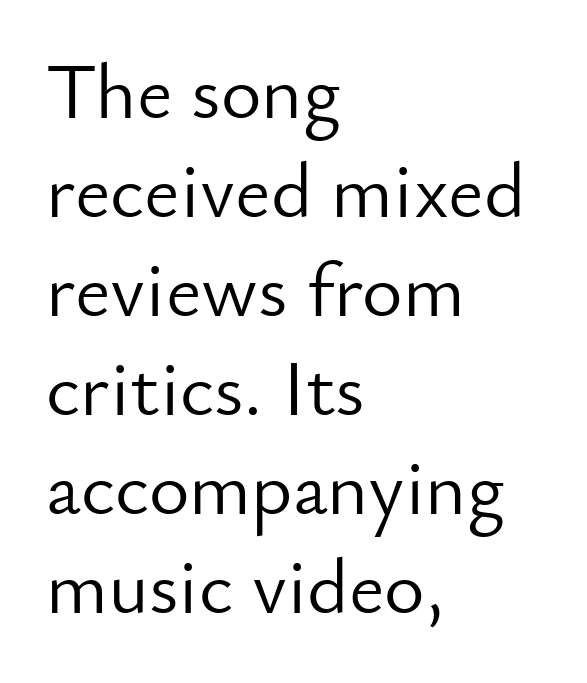
{"serif": "no", "italic": "no", "bold": "no", "weight": "light", "width": "normal", "stroke_contrast": "low", "x_height": "small", "monospaced": "no", "underline": "no", "align": "left", "line_spacing": "normal", "line_spacing_ratio": 1.27, "letter_spacing": "normal", "letter_spacing_em": 0.0, "glyph_px": 78}
